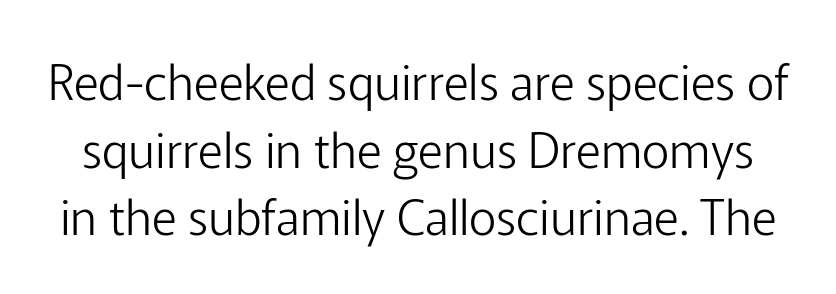
The image shows 48 px light sans-serif type, upright; set normal line spacing (1.41x), normal letter spacing, not underlined; low stroke contrast and a medium x-height.
